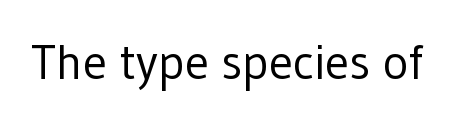
Each letter keeps its own natural width here, so spacing adapts to shape. The letters stand straight up with perfectly vertical stems. Heaviness? Minimal to ordinary, like unemphasized prose. The area under the type is left untouched. A typesetter would label this face a sans.
